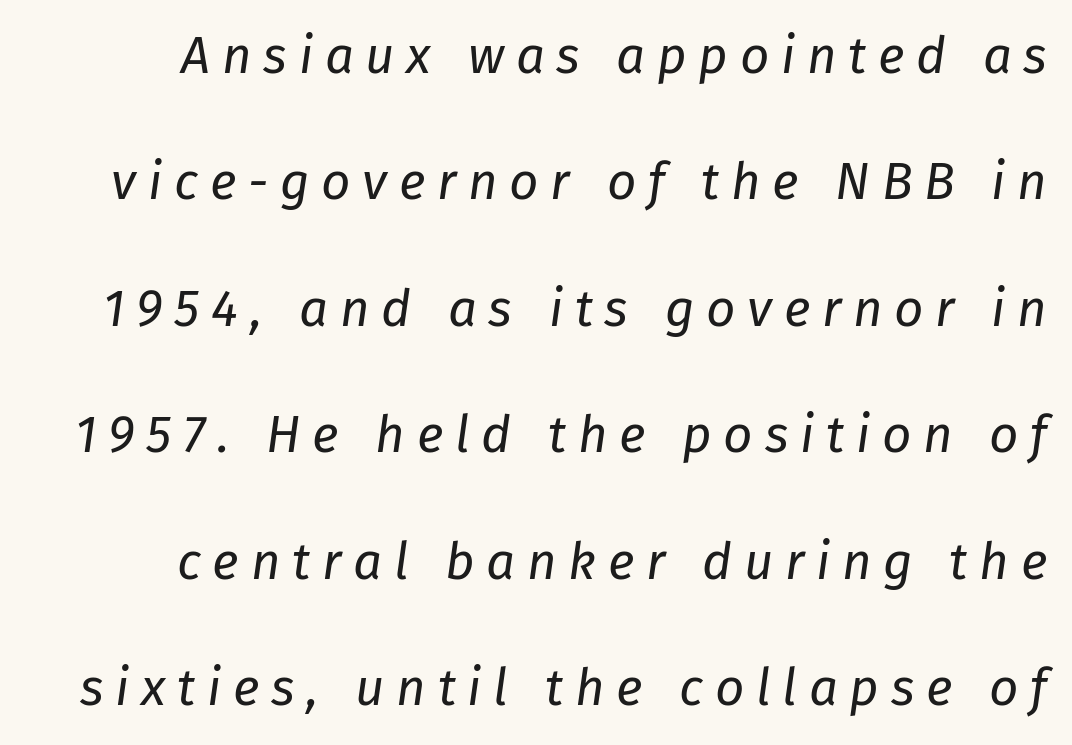
Q: Is the text bold? A: No.
Q: Is the text italic (slanted)? A: Yes, it leans right by about 8 degrees.
Q: Is the text underlined? A: No.
Q: Is the spacing between letters normal or unusually wide? A: Unusually wide.
Q: Is the spacing between lines tight, normal or loose? A: Loose.
Q: Width (condensed, normal, or wide)? A: Normal.
Q: Stroke contrast? A: Low.
Q: x-height? A: Medium.
Q: Monospaced? A: No.
